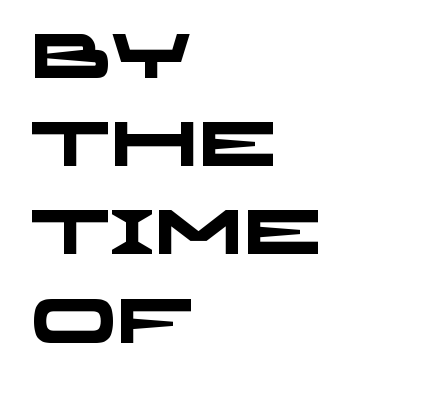
Plain, unruled lines of type. Typographically, this falls in the sans-serif category. Regarding leading, the lines here are spaced in the standard way. Line beginnings align vertically; line endings do not.
